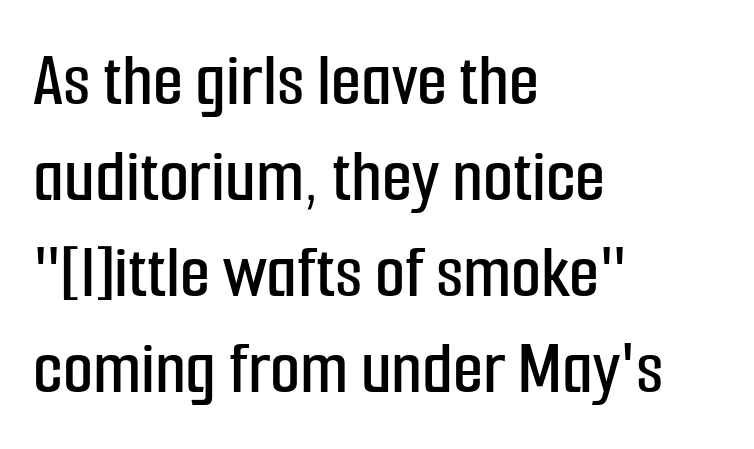
Q: Is the text italic (slanted)? A: No, it is upright.
Q: Is the typeface a serif or a sans-serif typeface? A: Sans-serif.
Q: Is the text underlined? A: No.
Q: How is the paragraph aligned? A: Left-aligned.
Q: Is the spacing between letters normal or unusually wide? A: Normal.
Q: Width (condensed, normal, or wide)? A: Condensed.
Q: Stroke contrast? A: Low.
Q: x-height? A: Medium.
Q: Monospaced? A: No.
